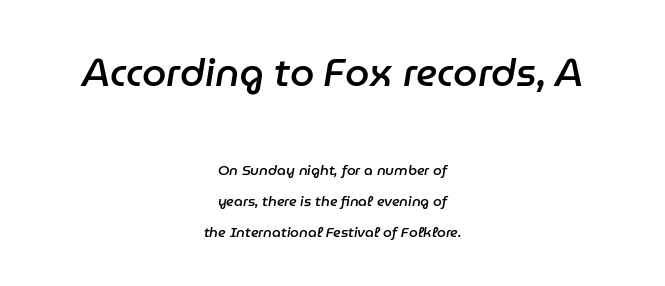
Q: Is the text bold? A: Semi-bold.
Q: Is the text italic (slanted)? A: Yes, it leans right by about 9 degrees.
Q: Is the text underlined? A: No.
Q: How is the paragraph aligned? A: Centered.
Q: Is the spacing between letters normal or unusually wide? A: Normal.
Q: Is the spacing between lines tight, normal or loose? A: Loose.
Q: Which block of text is set in a larger size, the first (top) or the second (bottom)? A: The first (top) one.
Q: Width (condensed, normal, or wide)? A: Normal.
Q: Stroke contrast? A: Low.
Q: x-height? A: Medium.
Q: Monospaced? A: No.
